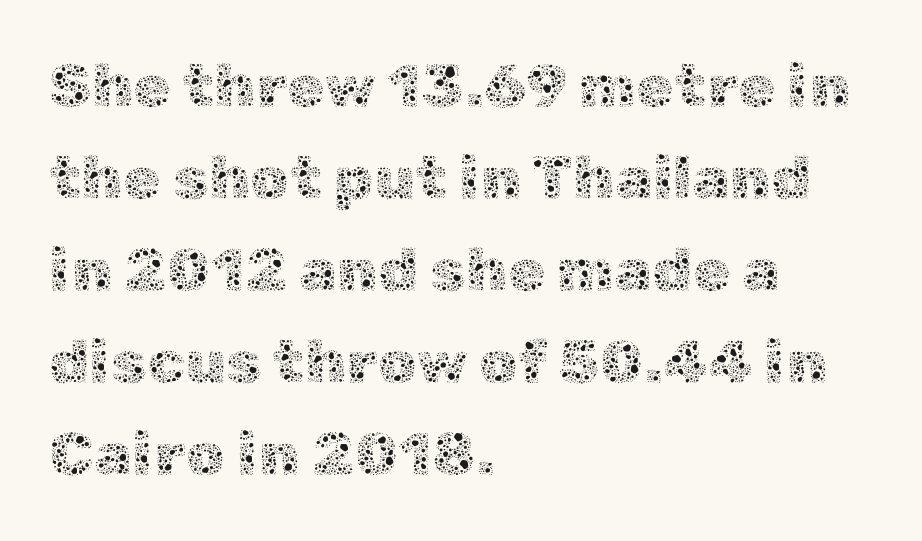
The image shows 61 px thin type, upright; set left-aligned, normal line spacing (1.51x), normal letter spacing, not underlined; a medium x-height.
